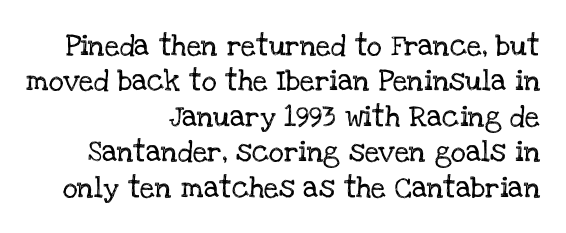
Q: Is the text italic (slanted)? A: No, it is upright.
Q: Is the text underlined? A: No.
Q: How is the paragraph aligned? A: Right-aligned.
Q: Is the spacing between letters normal or unusually wide? A: Normal.
Q: Is the spacing between lines tight, normal or loose? A: Normal.
